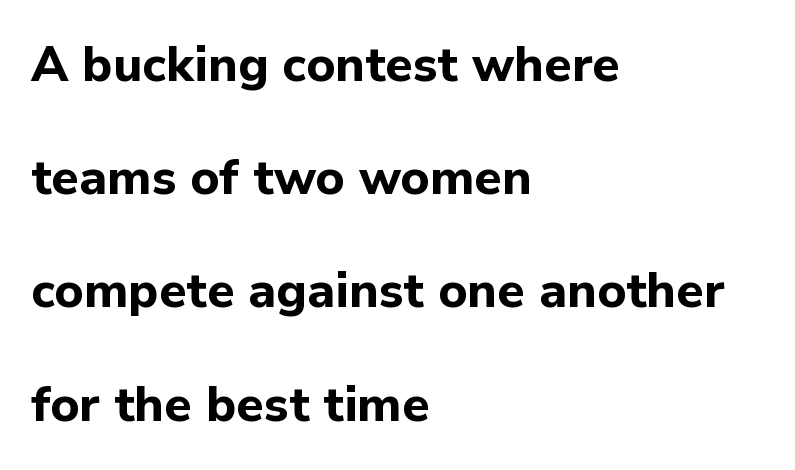
The image shows 49 px bold sans-serif type, upright; set left-aligned, loose line spacing (2.31x), normal letter spacing, not underlined; low stroke contrast and a medium x-height.
